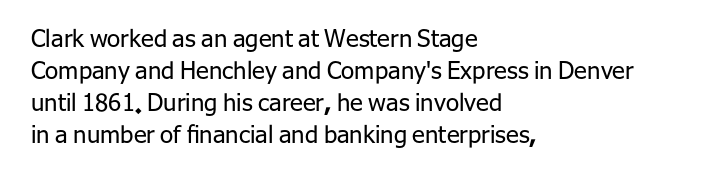
The image shows 24 px text type, upright; set left-aligned, normal line spacing (1.33x), normal letter spacing, not underlined.
